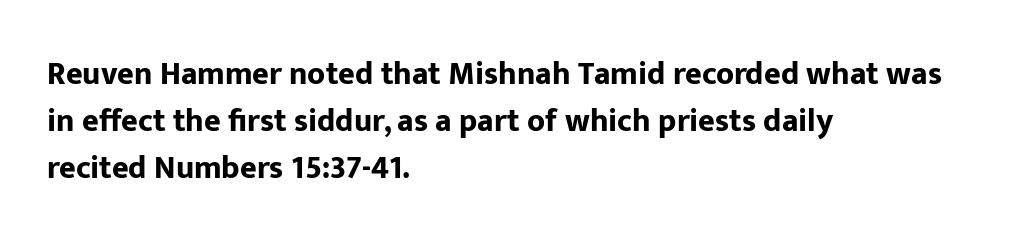
Q: Is the text bold? A: Yes.
Q: Is the text italic (slanted)? A: No, it is upright.
Q: Is the typeface a serif or a sans-serif typeface? A: Sans-serif.
Q: Is the text underlined? A: No.
Q: How is the paragraph aligned? A: Left-aligned.
Q: Is the spacing between letters normal or unusually wide? A: Normal.
Q: Is the spacing between lines tight, normal or loose? A: Normal.
Q: Width (condensed, normal, or wide)? A: Normal.
Q: Stroke contrast? A: Low.
Q: x-height? A: Medium.
Q: Monospaced? A: No.
